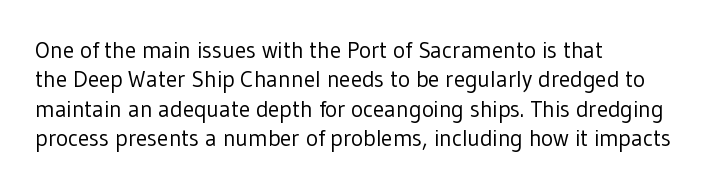
Q: Is the text bold? A: No.
Q: Is the text italic (slanted)? A: No, it is upright.
Q: Is the text underlined? A: No.
Q: How is the paragraph aligned? A: Left-aligned.
Q: Is the spacing between letters normal or unusually wide? A: Normal.
Q: Is the spacing between lines tight, normal or loose? A: Normal.
